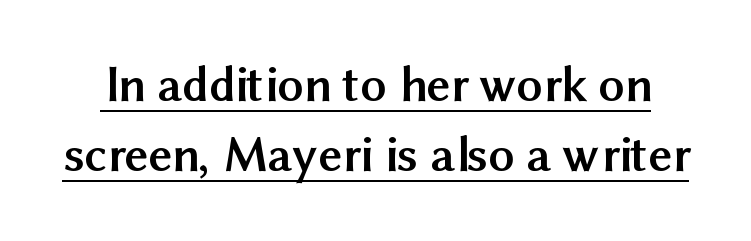
The passage shown is underscored from start to finish. The leading is moderate, giving the passage an even texture. These words are printed bold, with thick strokes throughout. The typeface chosen for these lines omits serifs. Rendered with straight, roman letterforms. Spacing verdict: proportional, widths tailored to each character.
